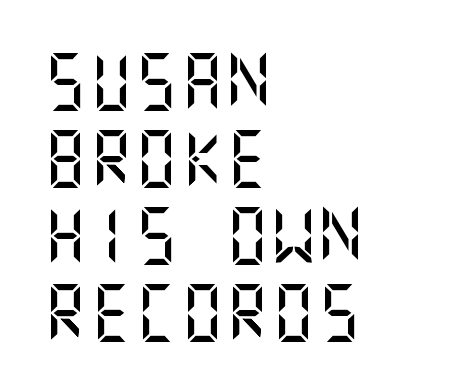
The gaps between neighbouring characters are ordinary and unremarkable. Italic: no, the glyphs are upright roman. Look at the bottom of the vertical strokes: they stop flat, with no serifs. A bare baseline throughout the passage. Successive baselines arrive at the customary interval. Line starts are locked; line ends wander.
